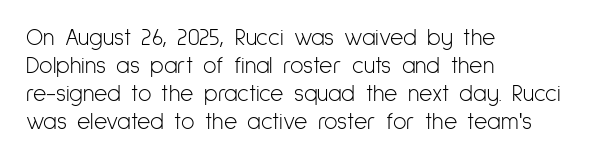
The image shows 23 px text type, upright; set left-aligned, line spacing 1.22x, normal letter spacing, not underlined.
